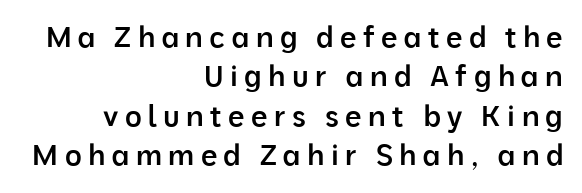
{"serif": "no", "italic": "no", "bold": "semi", "weight": "semibold", "width": "normal", "stroke_contrast": "low", "x_height": "medium", "monospaced": "no", "underline": "no", "align": "right", "line_spacing": "normal", "line_spacing_ratio": 1.36, "letter_spacing": "wide", "letter_spacing_em": 0.22, "glyph_px": 29}
